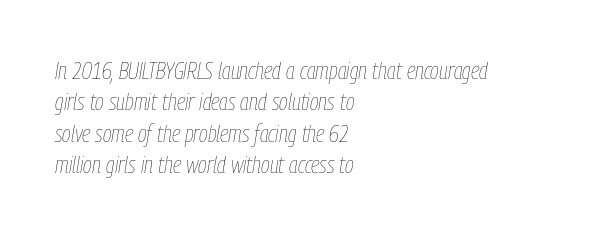
Evenly set lines give the paragraph a standard silhouette. You could call the tracking neutral — neither tight nor loose. A clean baseline with only descenders dipping below it. Weight class: somewhere from thin through regular.
